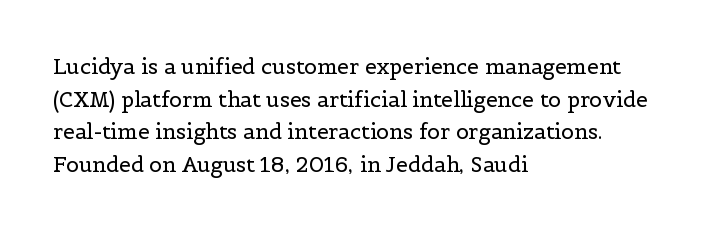
Q: Is the text bold? A: No.
Q: Is the text italic (slanted)? A: No, it is upright.
Q: Is the text underlined? A: No.
Q: How is the paragraph aligned? A: Left-aligned.
Q: Is the spacing between letters normal or unusually wide? A: Normal.
Q: Is the spacing between lines tight, normal or loose? A: Normal.
